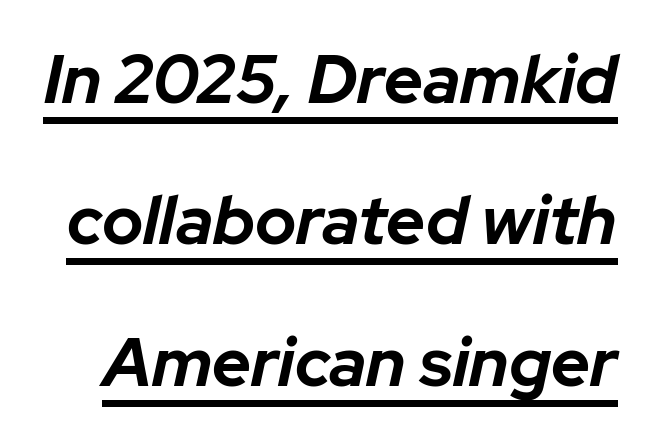
Q: Is the text bold? A: Yes.
Q: Is the text italic (slanted)? A: Yes, it leans right by about 12 degrees.
Q: Is the text underlined? A: Yes.
Q: Is the spacing between letters normal or unusually wide? A: Normal.
Q: Is the spacing between lines tight, normal or loose? A: Loose.
Q: Width (condensed, normal, or wide)? A: Normal.
Q: Stroke contrast? A: Low.
Q: x-height? A: Medium.
Q: Monospaced? A: No.
